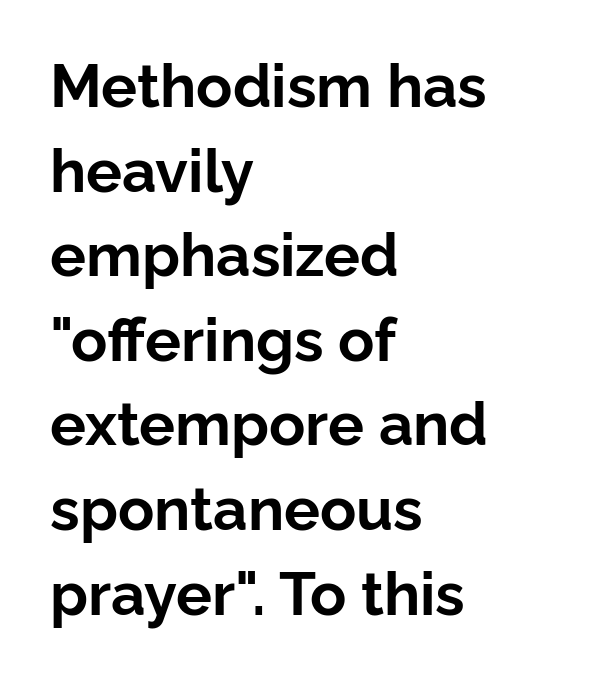
{"serif": "no", "italic": "no", "bold": "yes", "weight": "bold", "width": "normal", "stroke_contrast": "low", "x_height": "medium", "monospaced": "no", "underline": "no", "align": "left", "line_spacing": "normal", "line_spacing_ratio": 1.41, "letter_spacing": "normal", "letter_spacing_em": 0.0, "glyph_px": 60}
